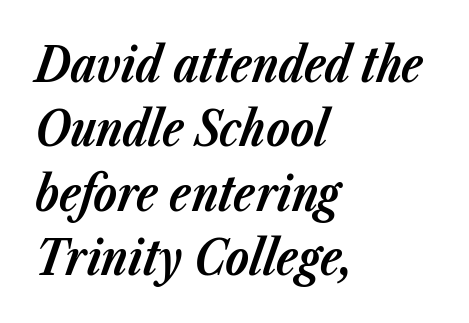
Q: Is the text bold? A: Yes.
Q: Is the text italic (slanted)? A: Yes, it leans right by about 23 degrees.
Q: Is the text underlined? A: No.
Q: How is the paragraph aligned? A: Left-aligned.
Q: Is the spacing between letters normal or unusually wide? A: Normal.
Q: Is the spacing between lines tight, normal or loose? A: Normal.
Q: Width (condensed, normal, or wide)? A: Normal.
Q: Stroke contrast? A: Low.
Q: x-height? A: Medium.
Q: Monospaced? A: No.
